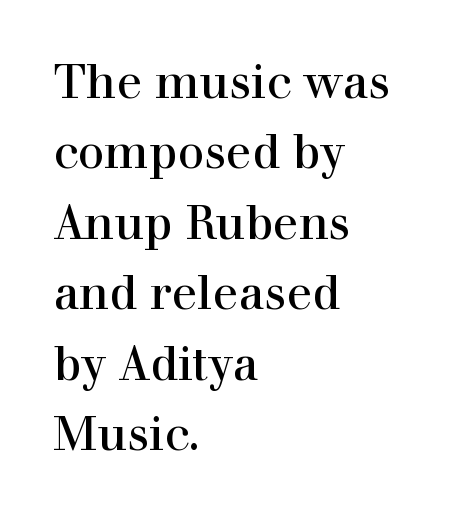
Q: Is the text italic (slanted)? A: No, it is upright.
Q: Is the typeface a serif or a sans-serif typeface? A: Serif.
Q: Is the text underlined? A: No.
Q: How is the paragraph aligned? A: Left-aligned.
Q: Is the spacing between letters normal or unusually wide? A: Normal.
Q: Is the spacing between lines tight, normal or loose? A: Normal.
Q: Width (condensed, normal, or wide)? A: Normal.
Q: x-height? A: Medium.
Q: Monospaced? A: No.
